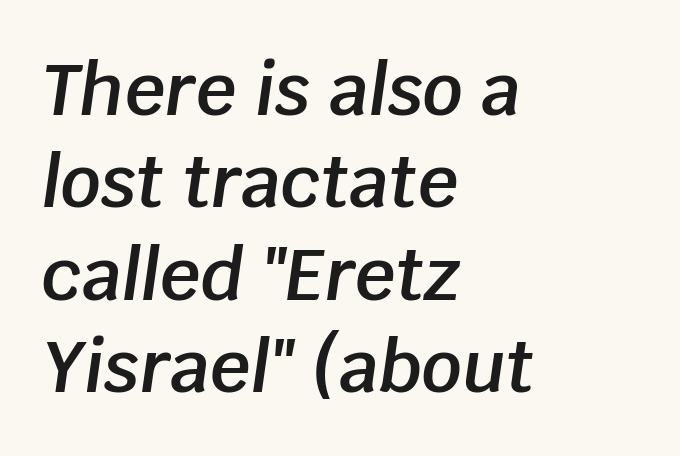
Compared with a centered layout, this one pins lines to the left instead. Compared with ordinary roman type, these characters are visibly tilted. Clear beneath every line of the passage. Is the type bold? Partly — it's a semibold, heavier than regular but not fully bold. Tracking value appears to be zero — textbook default spacing.
